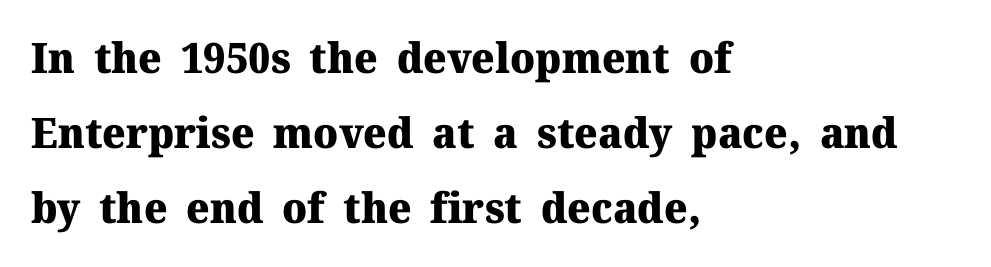
Q: Is the text bold? A: Yes.
Q: Is the text italic (slanted)? A: No, it is upright.
Q: Is the typeface a serif or a sans-serif typeface? A: Serif.
Q: Is the text underlined? A: No.
Q: How is the paragraph aligned? A: Left-aligned.
Q: Is the spacing between letters normal or unusually wide? A: Normal.
Q: Width (condensed, normal, or wide)? A: Normal.
Q: Stroke contrast? A: Medium.
Q: x-height? A: Medium.
Q: Monospaced? A: No.
